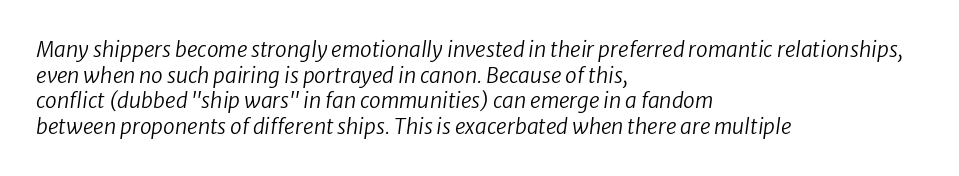
Quick note: italic. No extra tracking has been applied to these lines. Stem width sits at or under what a default text font uses. The foot of each line stays bare and open.
